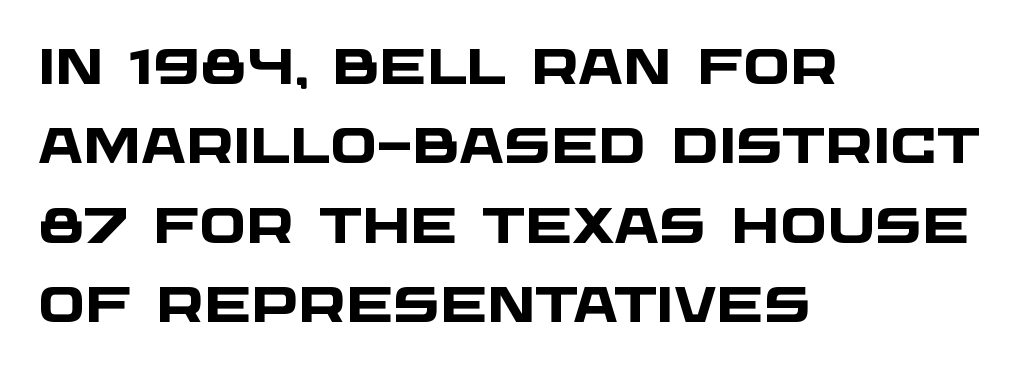
The image shows 50 px heavy, wide sans-serif type; set left-aligned, normal line spacing (1.59x), normal letter spacing, not underlined; low stroke contrast and a large x-height.
